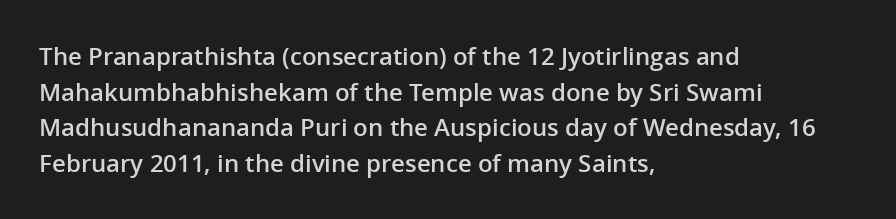
{"italic": "no", "bold": "semi", "underline": "no", "align": "left", "line_spacing": "normal", "line_spacing_ratio": 1.48, "letter_spacing": "normal", "letter_spacing_em": 0.0, "glyph_px": 24}
